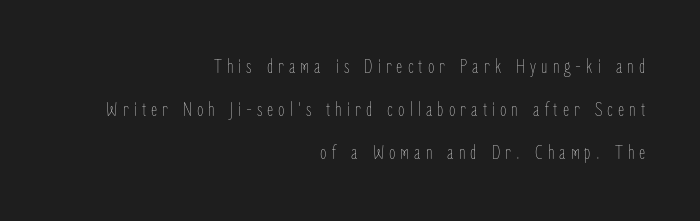
{"italic": "no", "bold": "no", "underline": "no", "align": "right", "line_spacing": "loose", "line_spacing_ratio": 2.05, "letter_spacing": "wide", "letter_spacing_em": 0.24, "glyph_px": 21}
